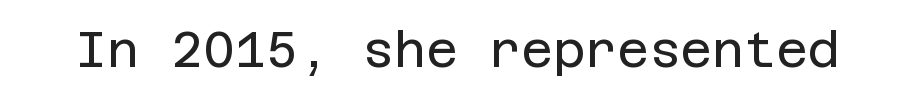
{"serif": "no", "italic": "no", "bold": "no", "weight": "regular", "width": "normal", "stroke_contrast": "low", "x_height": "large", "underline": "no", "letter_spacing": "normal", "letter_spacing_em": 0.0, "glyph_px": 49}
